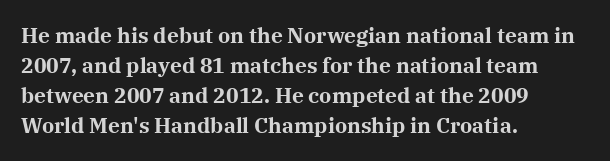
The font's upright variant was chosen for this text. These lines keep a tight, regular rhythm from letter to letter. Notice how thick the strokes are: this is what a full bold looks like. These lines sit exactly where default settings would place them.
